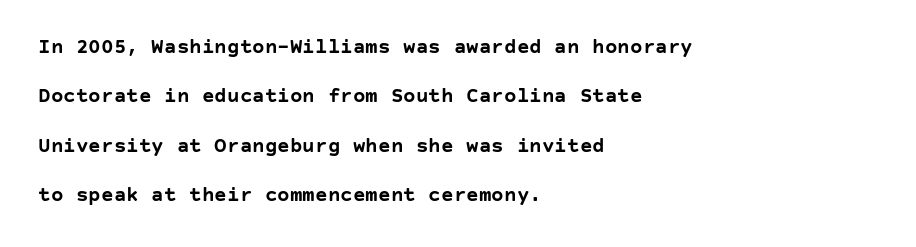
{"italic": "no", "bold": "yes", "underline": "no", "align": "left", "line_spacing": "loose", "line_spacing_ratio": 2.35, "letter_spacing": "normal", "letter_spacing_em": 0.0, "glyph_px": 21}
